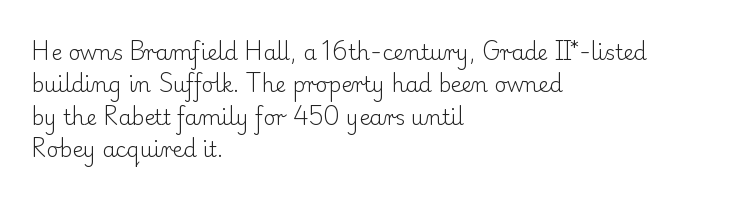
The image shows 21 px text type, upright; set left-aligned, normal line spacing (1.54x), normal letter spacing, not underlined.
